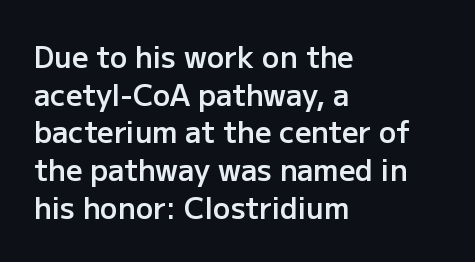
Q: Is the text bold? A: Semi-bold.
Q: Is the text italic (slanted)? A: No, it is upright.
Q: Is the typeface a serif or a sans-serif typeface? A: Sans-serif.
Q: Is the text underlined? A: No.
Q: How is the paragraph aligned? A: Left-aligned.
Q: Is the spacing between letters normal or unusually wide? A: Normal.
Q: Is the spacing between lines tight, normal or loose? A: Normal.
Q: Width (condensed, normal, or wide)? A: Normal.
Q: Stroke contrast? A: Low.
Q: x-height? A: Medium.
Q: Monospaced? A: No.
